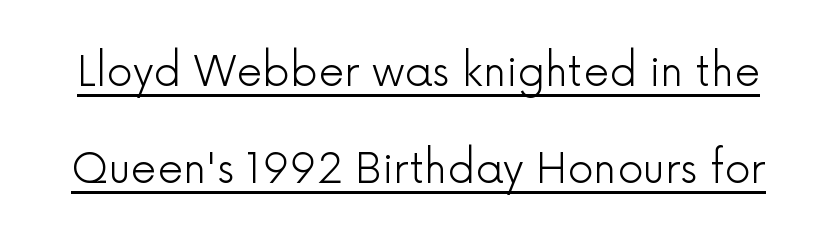
{"serif": "no", "italic": "no", "bold": "no", "weight": "light", "width": "normal", "x_height": "medium", "monospaced": "no", "underline": "yes", "line_spacing": "loose", "line_spacing_ratio": 2.37, "letter_spacing": "normal", "letter_spacing_em": 0.0, "glyph_px": 41}
